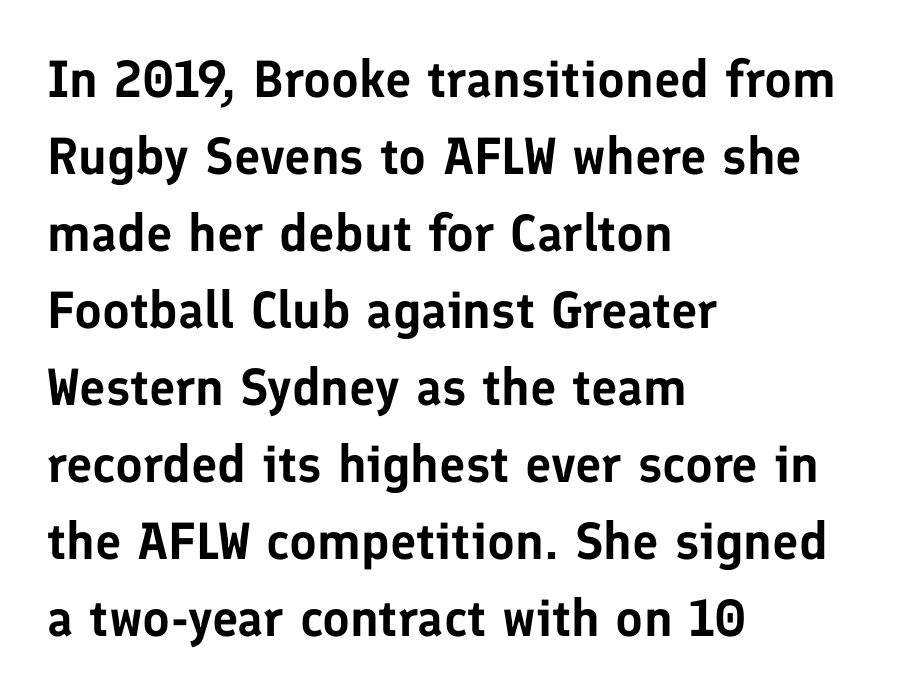
{"serif": "no", "italic": "no", "width": "normal", "stroke_contrast": "low", "x_height": "medium", "monospaced": "no", "underline": "no", "align": "left", "line_spacing": "normal", "line_spacing_ratio": 1.48, "letter_spacing": "normal", "letter_spacing_em": 0.0, "glyph_px": 52}
